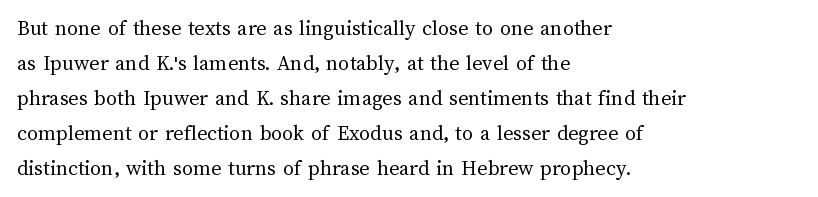
{"italic": "no", "bold": "no", "underline": "no", "align": "left", "line_spacing": "normal", "line_spacing_ratio": 1.59, "letter_spacing": "normal", "letter_spacing_em": 0.0, "glyph_px": 22}
